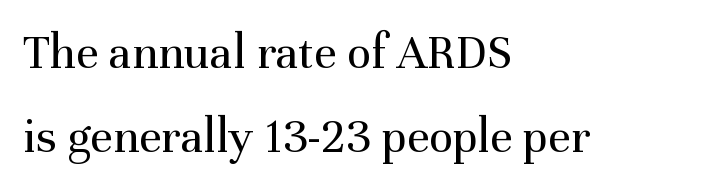
Here the glyphs are tracked normally, forming tight word shapes. Is this a fixed-width face? No — the glyphs have proportional, varying widths. Yep, those are serifs on the letters. The typesetting does not lean heavy: it is not bold. Type without underlining.
